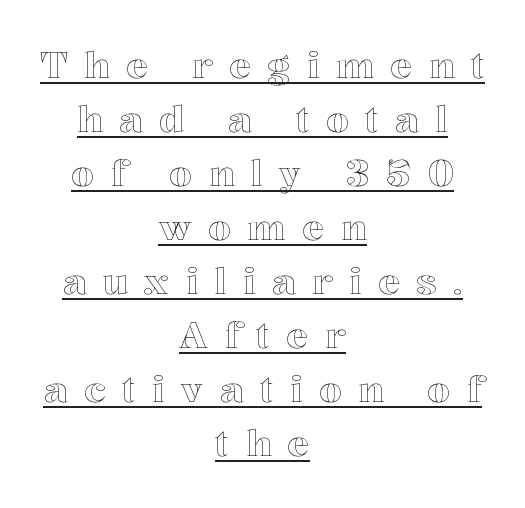
The image shows 37 px text type, upright; set centered, normal line spacing (1.46x), unusually wide letter spacing (+0.44 em), underlined; a medium x-height.
